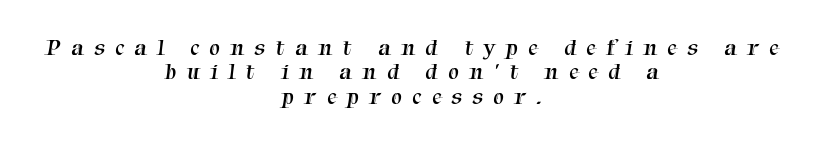
{"bold": "no", "underline": "no", "align": "center", "line_spacing": "tight", "line_spacing_ratio": 1.02, "letter_spacing": "wide", "letter_spacing_em": 0.43, "glyph_px": 24}
